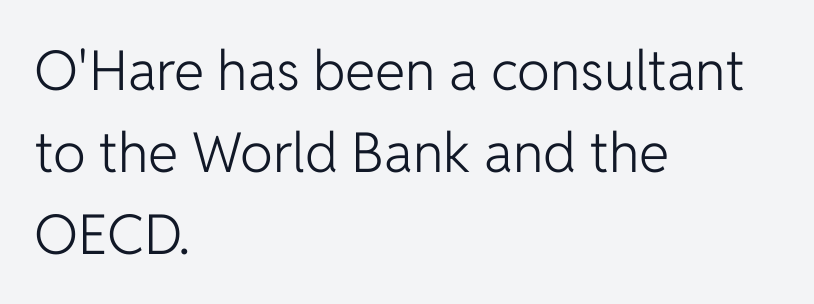
Q: Is the text bold? A: No.
Q: Is the text italic (slanted)? A: No, it is upright.
Q: Is the typeface a serif or a sans-serif typeface? A: Sans-serif.
Q: Is the text underlined? A: No.
Q: How is the paragraph aligned? A: Left-aligned.
Q: Is the spacing between letters normal or unusually wide? A: Normal.
Q: Is the spacing between lines tight, normal or loose? A: Normal.
Q: Width (condensed, normal, or wide)? A: Normal.
Q: Stroke contrast? A: Low.
Q: x-height? A: Medium.
Q: Monospaced? A: No.
